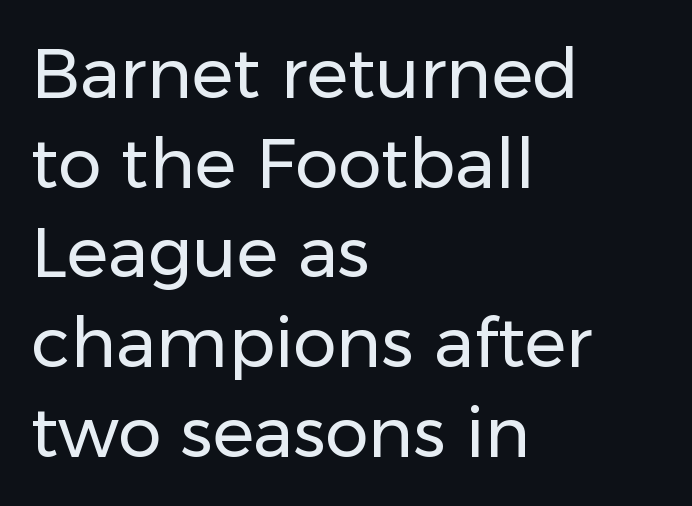
The weight tops out at a normal text grade. Spacing between characters is what you'd get straight out of the box. Each letter's strokes conclude bluntly, with no projecting serifs. The rendering uses a moderate line-height, typical for paragraphs. The lines in this sample share a left origin and differ only in where they stop. Looks like regular typesetting: each glyph gets only the width it needs.
